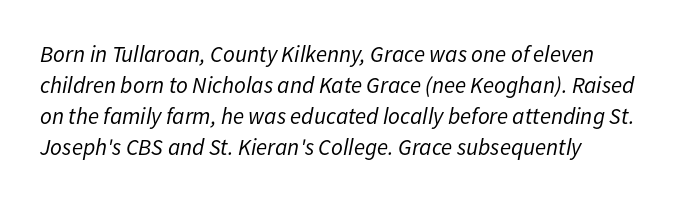
The image shows 23 px text type, italic (leaning right); set left-aligned, normal line spacing (1.35x), normal letter spacing, not underlined.
